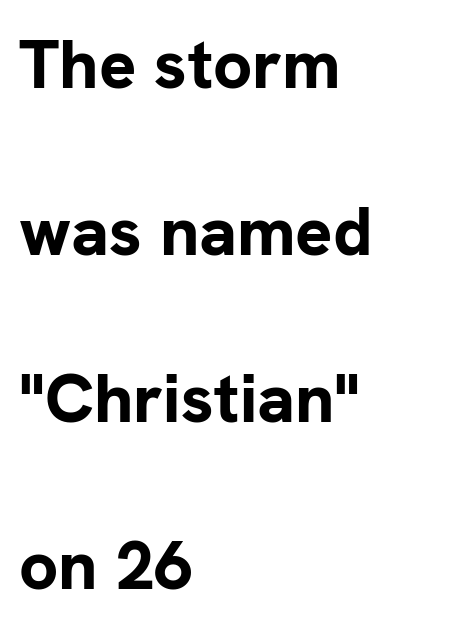
{"serif": "no", "italic": "no", "bold": "yes", "weight": "bold", "width": "normal", "stroke_contrast": "low", "x_height": "medium", "monospaced": "no", "underline": "no", "align": "left", "line_spacing": "loose", "line_spacing_ratio": 2.42, "letter_spacing": "normal", "letter_spacing_em": 0.0, "glyph_px": 69}
